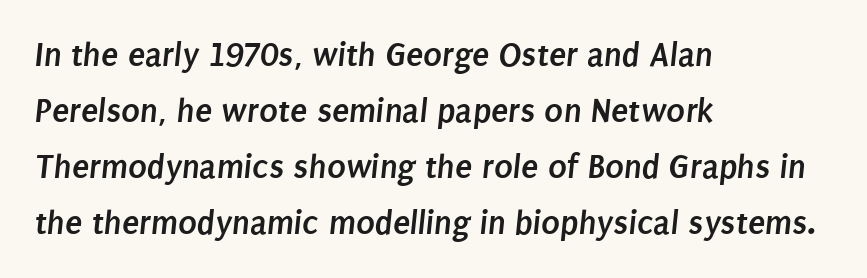
{"serif": "no", "bold": "yes", "weight": "semibold", "width": "condensed", "stroke_contrast": "low", "x_height": "large", "monospaced": "no", "underline": "no", "align": "left", "line_spacing": "normal", "line_spacing_ratio": 1.6, "letter_spacing": "normal", "letter_spacing_em": 0.0, "glyph_px": 35}
